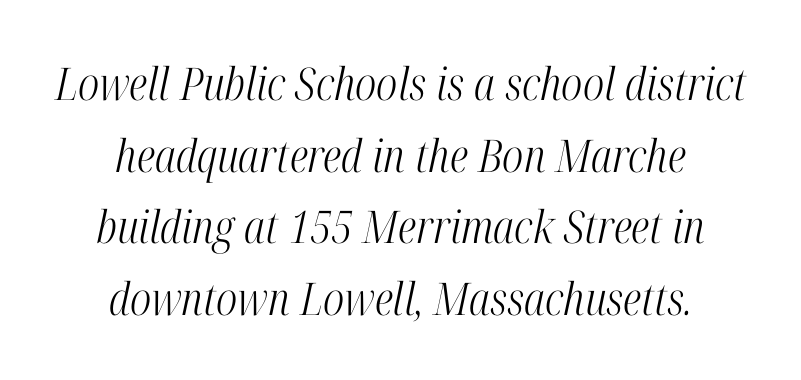
What stands out about the letter spacing? Nothing — it is the standard amount. Nobody drew a line under any word here. The characters are drawn with everyday or finer stroke widths. Observe the lean: these are italic letterforms.
